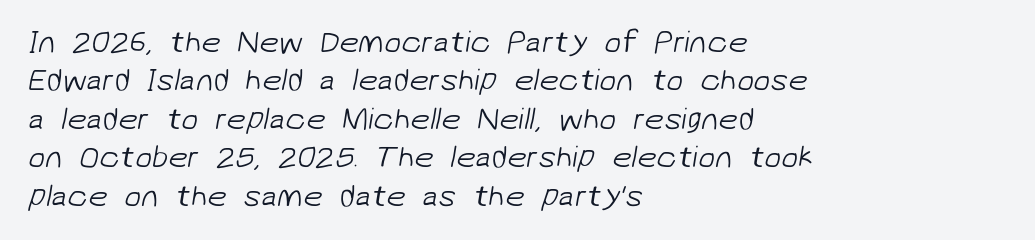
{"serif": "no", "bold": "no", "weight": "light", "width": "normal", "stroke_contrast": "low", "x_height": "medium", "monospaced": "no", "underline": "no", "align": "left", "line_spacing_ratio": 1.24, "letter_spacing": "normal", "letter_spacing_em": 0.0, "glyph_px": 31}
